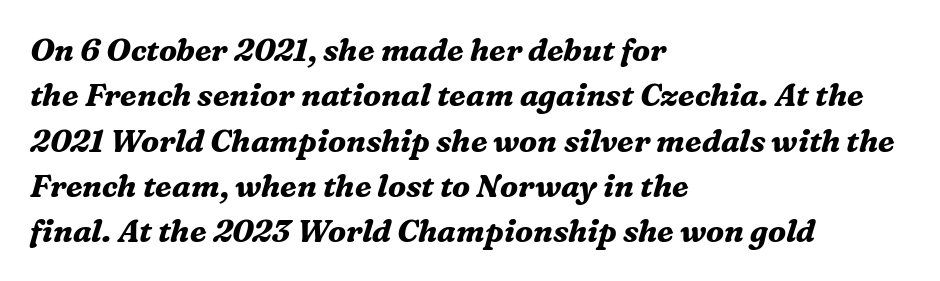
The image shows 31 px bold serif type, italic (leaning right); set left-aligned, normal line spacing (1.46x), normal letter spacing, not underlined; medium stroke contrast and a medium x-height.
